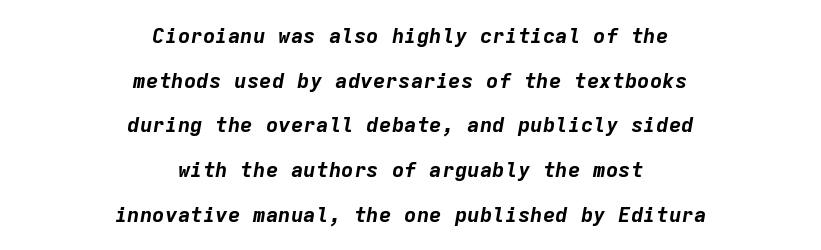
The image shows 21 px bold type, italic (leaning right); set centered, loose line spacing (2.13x), normal letter spacing, not underlined.
